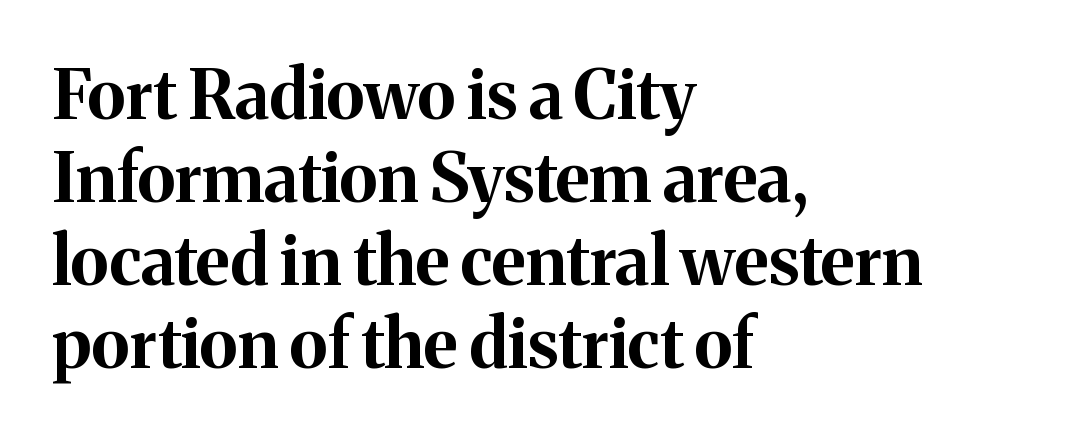
{"serif": "yes", "italic": "no", "bold": "yes", "weight": "bold", "width": "normal", "stroke_contrast": "medium", "x_height": "medium", "monospaced": "no", "underline": "no", "align": "left", "line_spacing_ratio": 1.22, "letter_spacing": "normal", "letter_spacing_em": 0.0, "glyph_px": 68}
